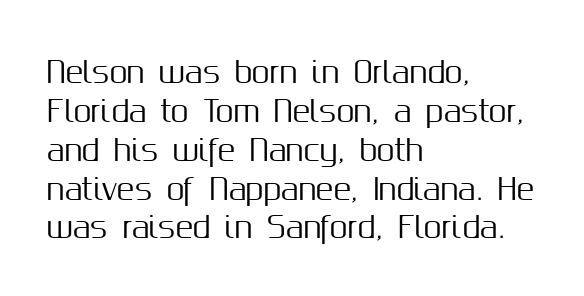
Italic? Not at all — the glyphs are vertical. The rendering uses natural spacing where letterforms have individual widths. Unmarked baselines from the first word to the last. This rendering employs a face without finishing strokes, i.e., a sans-serif. Does the copy run flush right? No — it runs flush left. The line-height multiplier appears to be the usual default.
